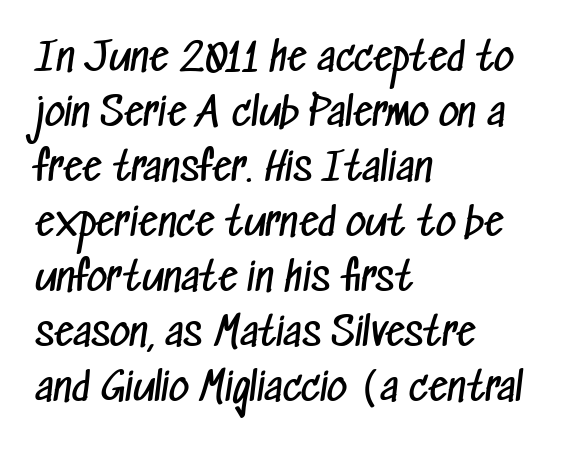
The image shows 39 px regular-weight, condensed sans-serif type; set left-aligned, normal line spacing (1.41x), normal letter spacing, not underlined; low stroke contrast and a medium x-height.
